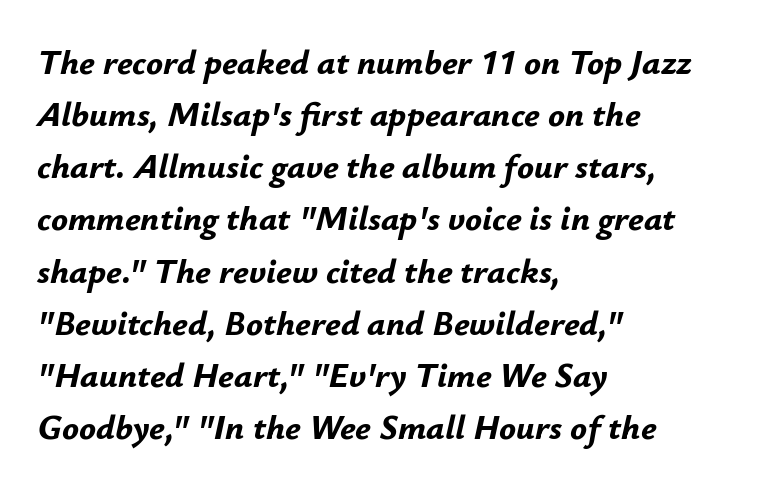
{"italic": "yes", "lean": "right", "slant_degrees": 12, "bold": "yes", "weight": "bold", "width": "normal", "stroke_contrast": "low", "x_height": "small", "monospaced": "no", "underline": "no", "align": "left", "line_spacing": "normal", "line_spacing_ratio": 1.49, "letter_spacing": "normal", "letter_spacing_em": 0.0, "glyph_px": 35}
